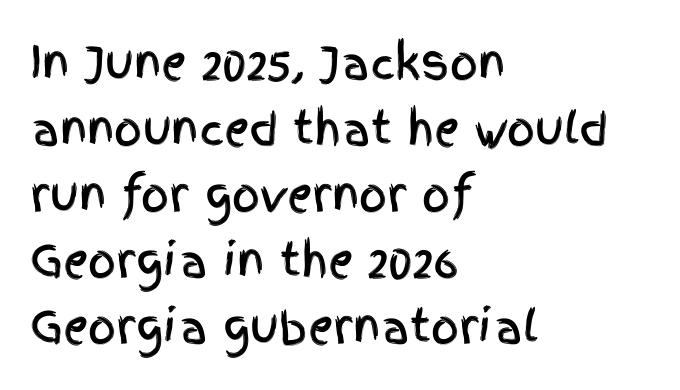
{"serif": "no", "italic": "no", "width": "condensed", "x_height": "large", "monospaced": "no", "underline": "no", "align": "left", "line_spacing": "normal", "line_spacing_ratio": 1.5, "letter_spacing": "normal", "letter_spacing_em": 0.0, "glyph_px": 44}
